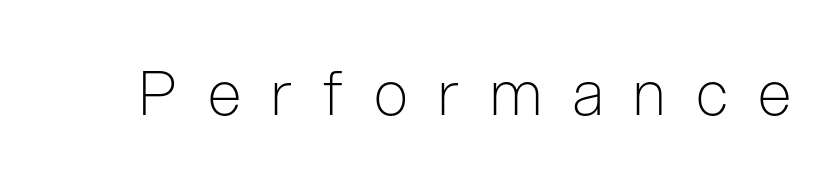
The image shows 61 px light, condensed sans-serif type, upright; set unusually wide letter spacing (+0.5 em), not underlined; low stroke contrast and a medium x-height.
